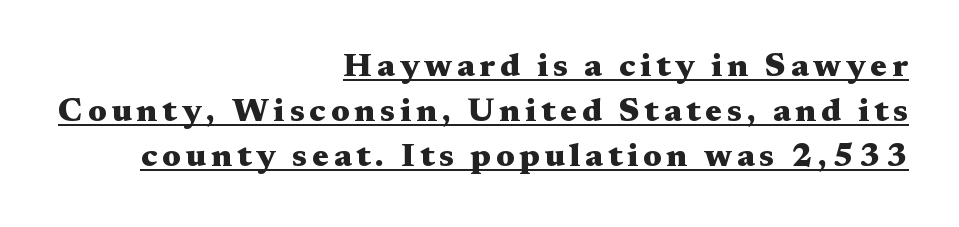
The image shows 33 px heavy, wide serif type, upright; set right-aligned, normal line spacing (1.37x), underlined; medium stroke contrast and a medium x-height.
